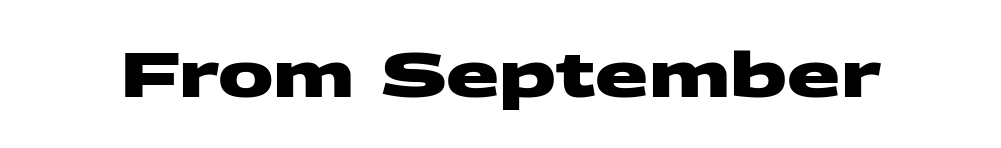
This is heavy type, rendered in bold. Regarding serifs, this sample does without them. The face used here is proportionally spaced, like ordinary book or web type. Has an underline been added? It has not.
